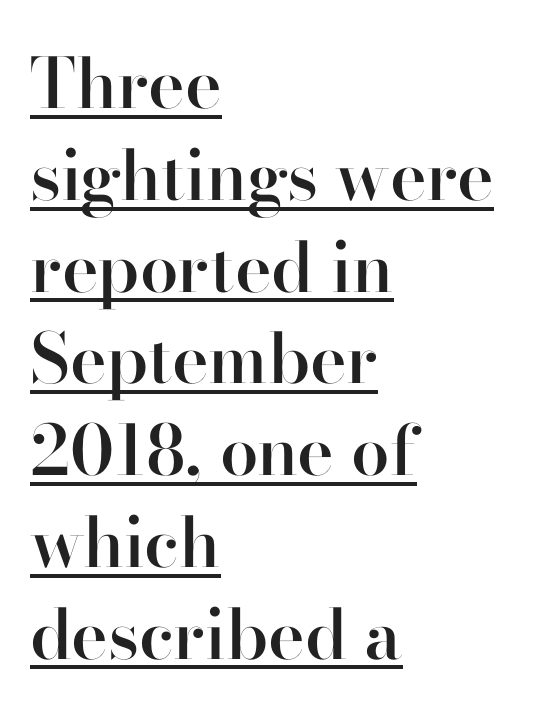
Q: Is the text bold? A: Semi-bold.
Q: Is the text italic (slanted)? A: No, it is upright.
Q: Is the typeface a serif or a sans-serif typeface? A: Serif.
Q: Is the text underlined? A: Yes.
Q: How is the paragraph aligned? A: Left-aligned.
Q: Is the spacing between letters normal or unusually wide? A: Normal.
Q: Is the spacing between lines tight, normal or loose? A: Normal.
Q: Width (condensed, normal, or wide)? A: Normal.
Q: Stroke contrast? A: High.
Q: x-height? A: Small.
Q: Monospaced? A: No.
